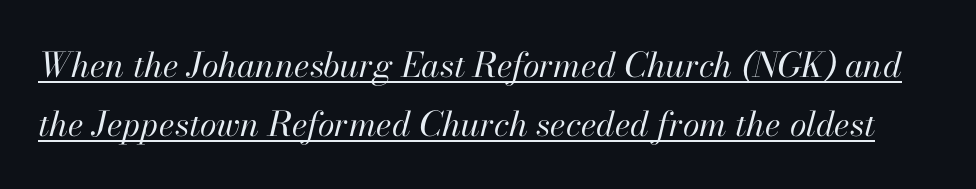
Inter-character spacing is left at the font's built-in metrics. A baseline rule has been typeset under these characters. Think of a printed novel: that variable character pitch is what you see here. An italicized treatment has been applied to the whole sample. Weight: regular or lighter.
